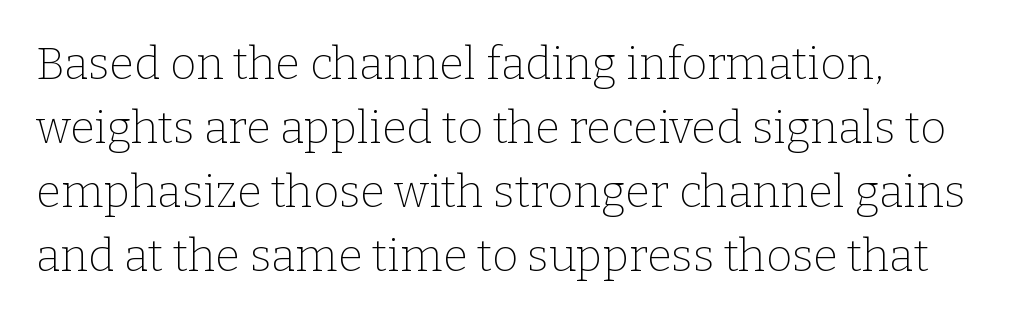
{"serif": "yes", "italic": "no", "bold": "no", "weight": "thin", "width": "normal", "stroke_contrast": "low", "x_height": "medium", "monospaced": "no", "underline": "no", "align": "left", "line_spacing": "normal", "line_spacing_ratio": 1.42, "letter_spacing": "normal", "letter_spacing_em": 0.0, "glyph_px": 45}
